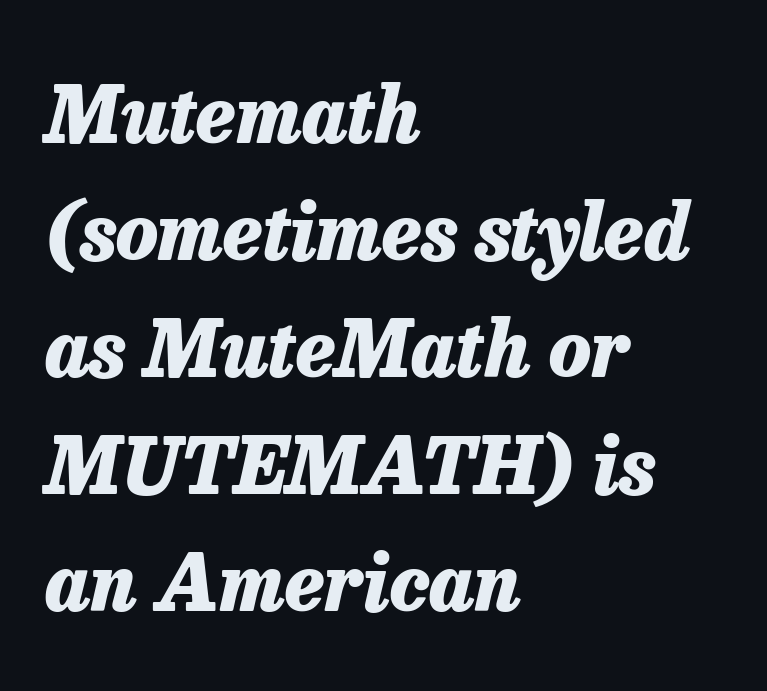
The image shows 77 px heavy type, italic (leaning right); set left-aligned, normal line spacing (1.52x), normal letter spacing, not underlined; low stroke contrast and a medium x-height.
